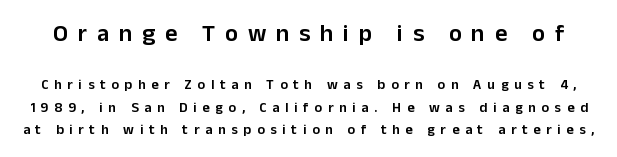
{"italic": "no", "bold": "semi", "underline": "no", "line_spacing": "normal", "line_spacing_ratio": 1.62, "letter_spacing": "wide", "letter_spacing_em": 0.41, "larger_block": "first", "size_ratio": 1.71, "glyph_px": 24}
